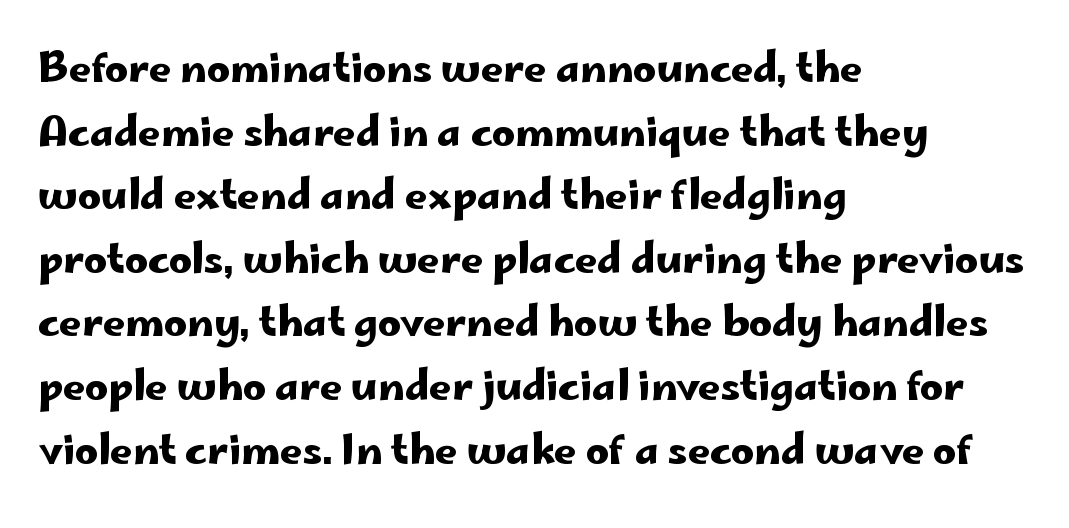
These lines keep a tight, regular rhythm from letter to letter. Whoever set this chose a conventional vertical rhythm. Rule under the text: the space is simply empty. The rendering uses natural spacing where letterforms have individual widths. The setting favours the left margin, as ordinary paragraphs usually do.
